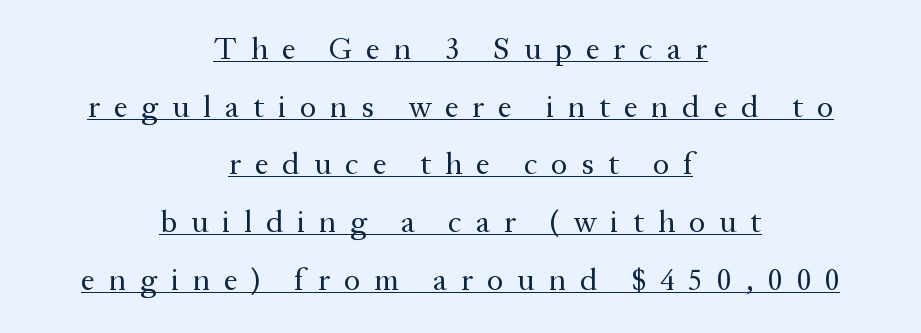
Here the designer chose a conventional face with non-uniform glyph widths. Heaviness? Minimal to ordinary, like unemphasized prose. The rendering uses the underline text-decoration. Look at the bottom of the vertical strokes: they flare into serifs here. Words appear elongated and porous because spacing is wide.
